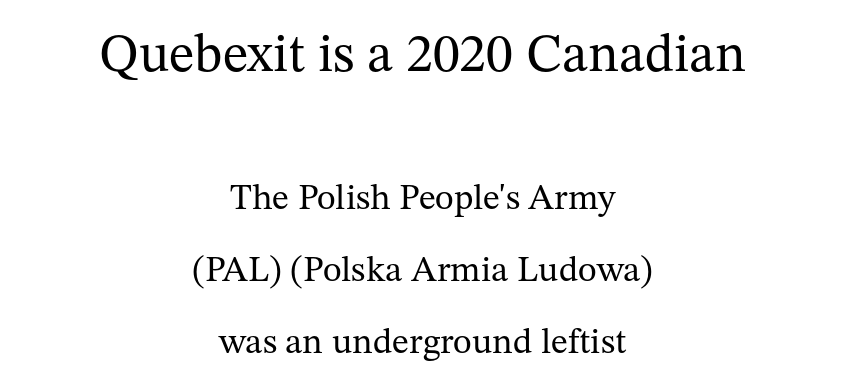
Q: Is the text bold? A: No.
Q: Is the text italic (slanted)? A: No, it is upright.
Q: Is the typeface a serif or a sans-serif typeface? A: Serif.
Q: Is the text underlined? A: No.
Q: How is the paragraph aligned? A: Centered.
Q: Is the spacing between letters normal or unusually wide? A: Normal.
Q: Is the spacing between lines tight, normal or loose? A: Loose.
Q: Which block of text is set in a larger size, the first (top) or the second (bottom)? A: The first (top) one.
Q: Width (condensed, normal, or wide)? A: Normal.
Q: Stroke contrast? A: Medium.
Q: x-height? A: Medium.
Q: Monospaced? A: No.
